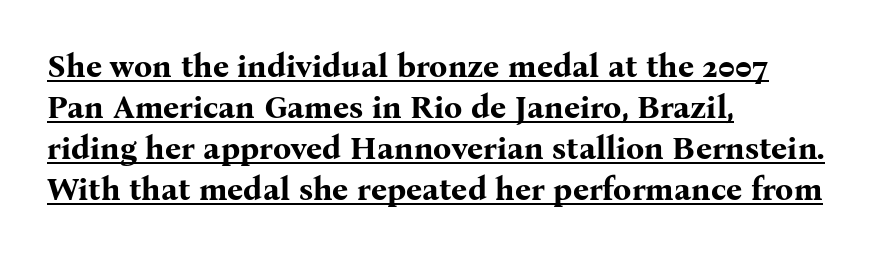
Which margin do the lines hug? The left one — the right edge is uneven. The rendering uses the underline text-decoration. What's the leading like? Ordinary, nothing unusual. Does the lettering tilt? It doesn't — this is upright.
